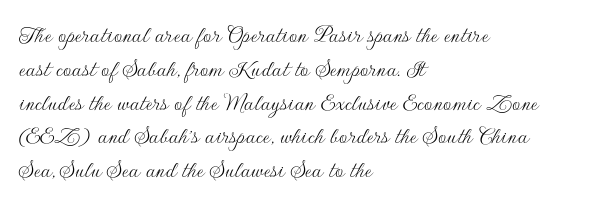
The image shows 26 px text type; set left-aligned, normal line spacing (1.3x), normal letter spacing, not underlined.
